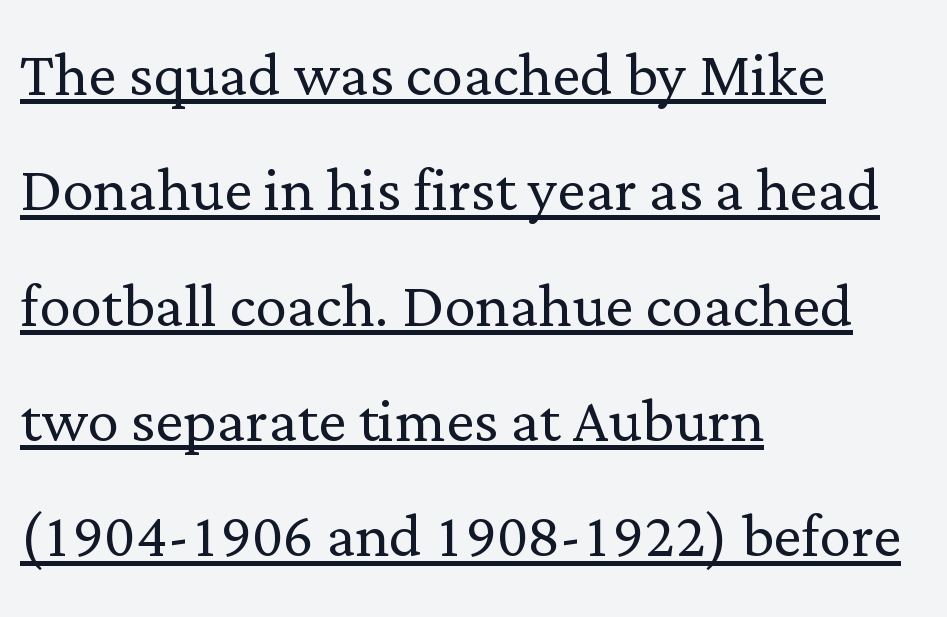
{"serif": "yes", "italic": "no", "bold": "no", "weight": "light", "width": "normal", "stroke_contrast": "low", "x_height": "medium", "monospaced": "no", "underline": "yes", "align": "left", "line_spacing": "normal", "line_spacing_ratio": 1.46, "letter_spacing": "normal", "letter_spacing_em": 0.0, "glyph_px": 79}
